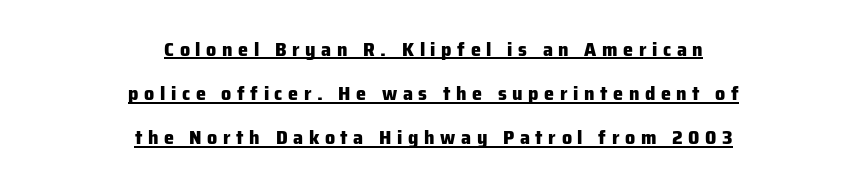
{"italic": "no", "bold": "yes", "underline": "yes", "align": "center", "line_spacing": "loose", "line_spacing_ratio": 2.21, "letter_spacing": "wide", "letter_spacing_em": 0.28, "glyph_px": 20}
